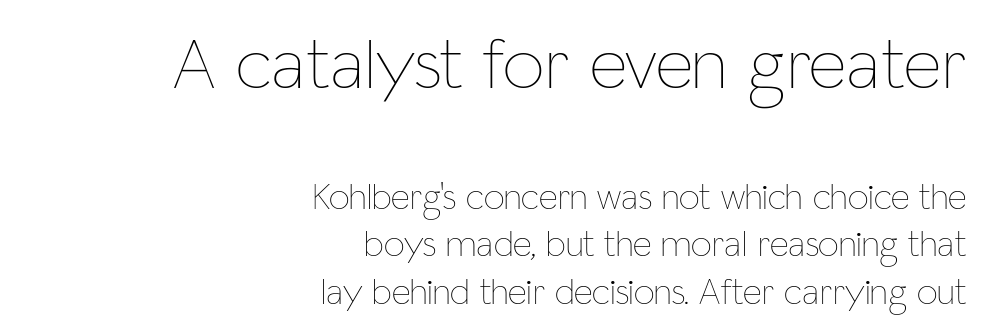
The image shows 74 px thin, condensed type, upright; set right-aligned, normal line spacing (1.29x), normal letter spacing, not underlined; the first (top) block is 2.0x larger; low stroke contrast and a medium x-height.
